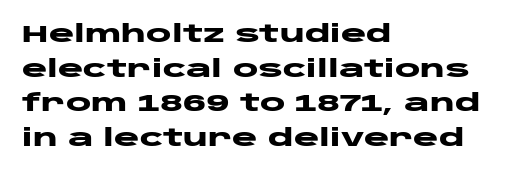
The image shows 24 px bold type, upright; set left-aligned, normal line spacing (1.44x), normal letter spacing, not underlined.
